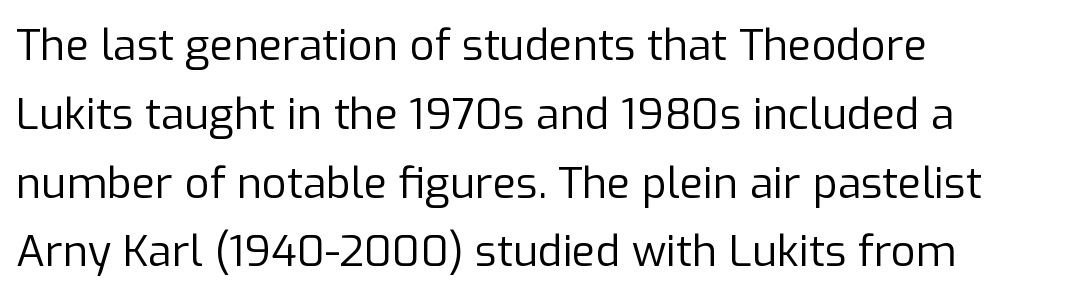
The image shows 43 px regular-weight sans-serif type, upright; set left-aligned, normal line spacing (1.6x), normal letter spacing, not underlined; low stroke contrast and a medium x-height.
